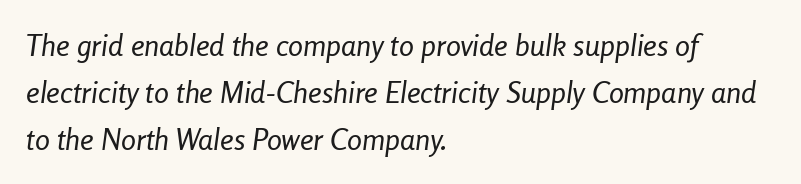
The image shows 30 px regular-weight, condensed type, italic (leaning right); set left-aligned, normal line spacing (1.56x), normal letter spacing, not underlined; low stroke contrast and a medium x-height.
